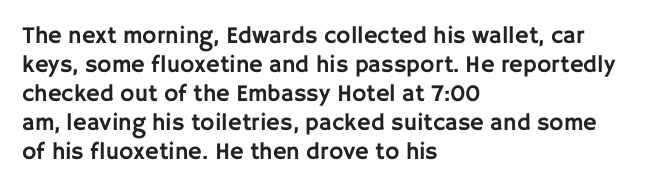
The image shows 24 px text type, upright; set left-aligned, line spacing 1.21x, normal letter spacing, not underlined.
